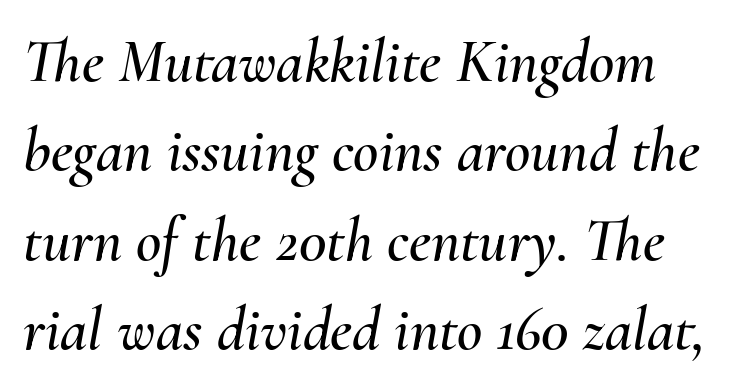
Vertically, the passage feels balanced, rows spaced as you'd expect. Character widths vary here, with narrow letters taking less room than wide ones. The space directly below the letters is spotless. The letters sit at their default tracking, neither squeezed nor spread. The letters are slanted; this is an italic face.
